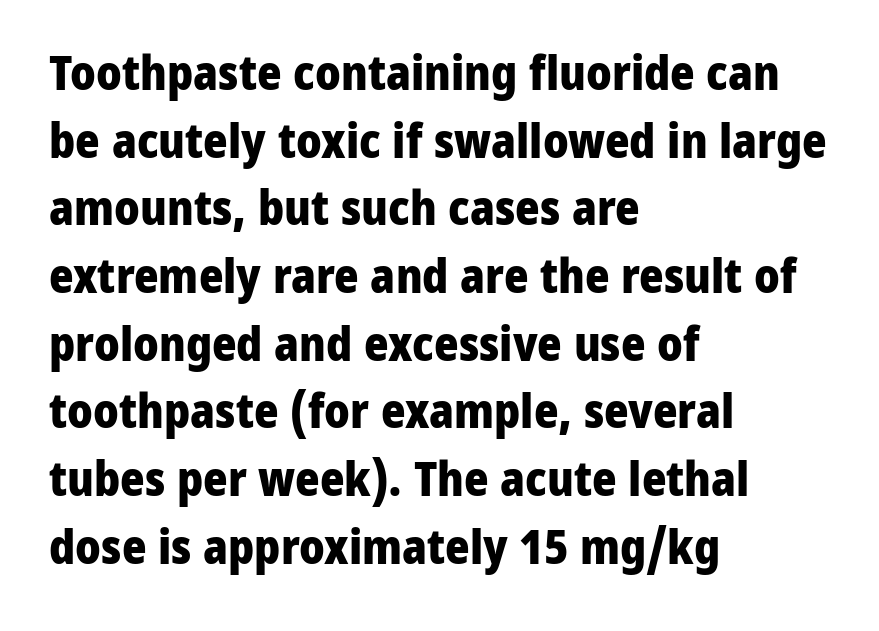
Quick note: interline space is typical. Designer's note — italics off, roman on. Each letter's strokes conclude bluntly, with no projecting serifs. A full-strength bold gives these letters their thick strokes.
